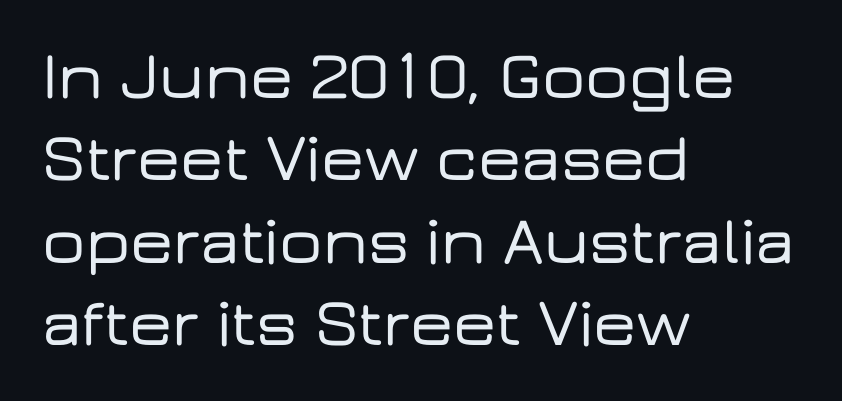
Ascenders rise straight up at ninety degrees. You could not count columns in this text — the font is proportionally spaced. Does the type have serifs? No, each stem ends abruptly. Leftover space on each line is placed entirely after the last word.
